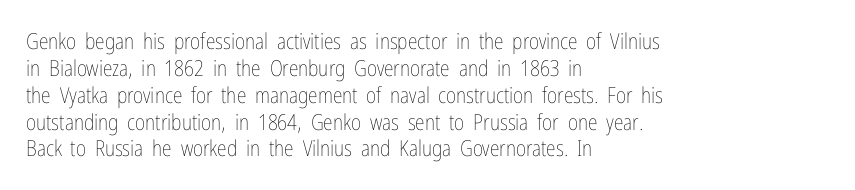
Q: Is the text bold? A: No.
Q: Is the text italic (slanted)? A: No, it is upright.
Q: Is the text underlined? A: No.
Q: How is the paragraph aligned? A: Left-aligned.
Q: Is the spacing between letters normal or unusually wide? A: Normal.
